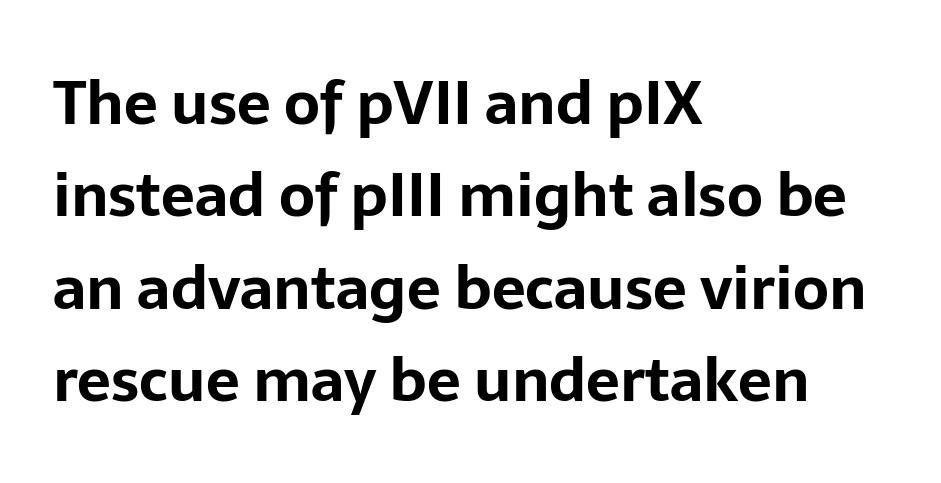
Strokes here are thick enough to call this a true bold. Decoration check: the copy has no underline. A typesetter would call this zero additional tracking. This sample is left-justified, so line endings fall wherever the words run out. Character widths vary here, with narrow letters taking less room than wide ones. Examine the stroke ends and you'll find no serifs.
